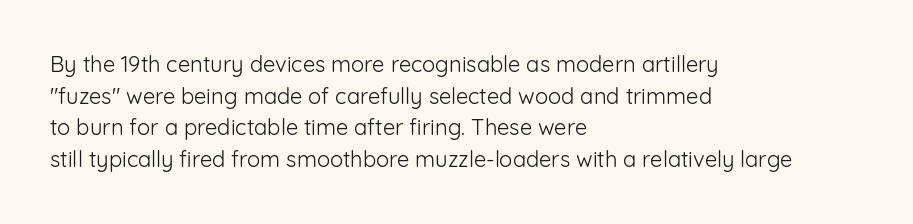
The image shows 22 px text type, upright; set left-aligned, normal line spacing (1.44x), normal letter spacing, not underlined.
